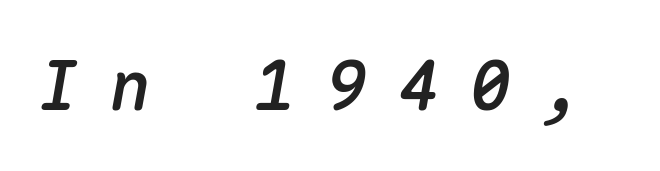
The image shows 68 px text type, italic (leaning right), monospaced; set unusually wide letter spacing (+0.46 em), not underlined; medium stroke contrast and a medium x-height.
